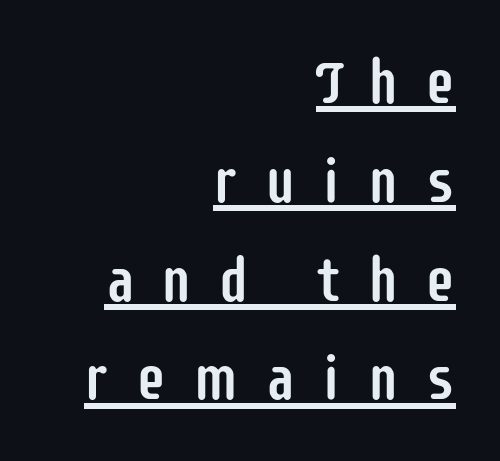
Short and long lines alike share a common ending point at right. Is this a fixed-width face? No — the glyphs have proportional, varying widths. A typesetter would label this face a sans. Emphasis is given by a line drawn under the lettering.
